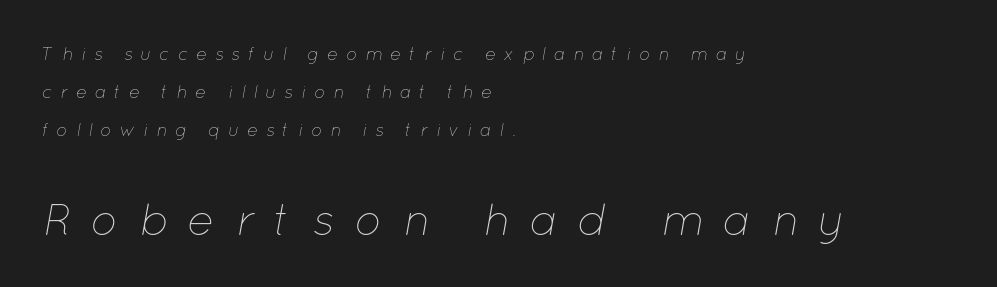
These lines stack with their left ends in a neat column. Character widths vary here, with narrow letters taking less room than wide ones. Quick note: italic. These lines stand farther apart than default settings would place them. Weight: in the light-to-regular range.
